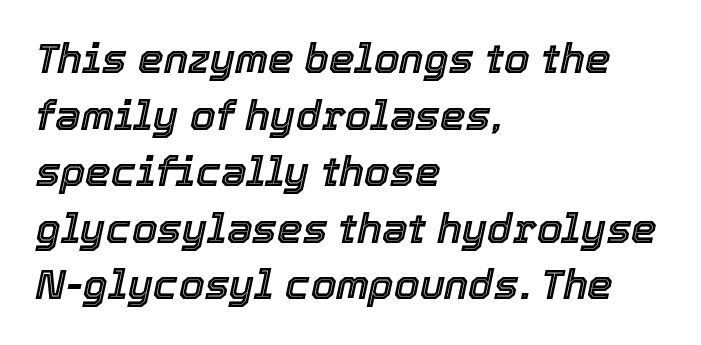
The image shows 41 px text type, italic (leaning right); set left-aligned, normal line spacing (1.38x), normal letter spacing, not underlined; a medium x-height.
